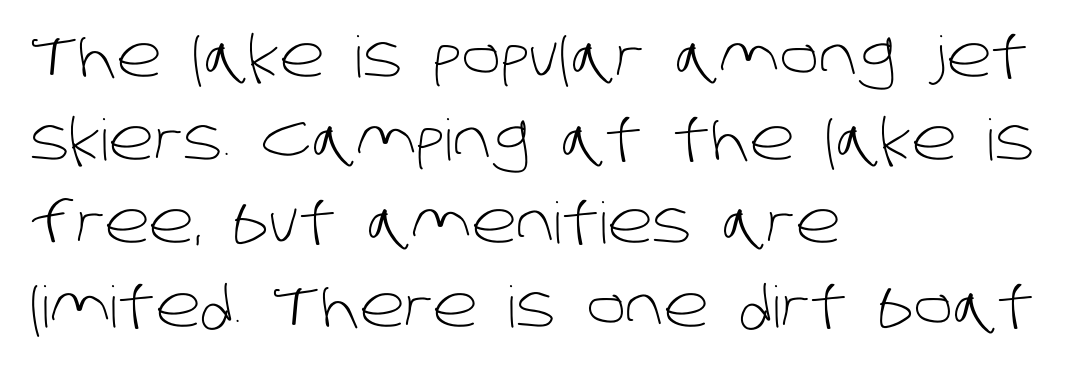
The image shows 57 px light sans-serif type; set left-aligned, normal line spacing (1.46x), normal letter spacing, not underlined; low stroke contrast and a large x-height.
